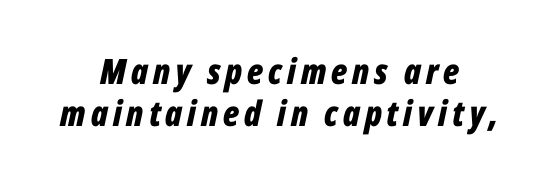
{"italic": "yes", "lean": "right", "slant_degrees": 12, "bold": "yes", "weight": "bold", "width": "condensed", "stroke_contrast": "low", "x_height": "medium", "monospaced": "no", "underline": "no", "align": "center", "line_spacing_ratio": 1.19, "glyph_px": 35}
